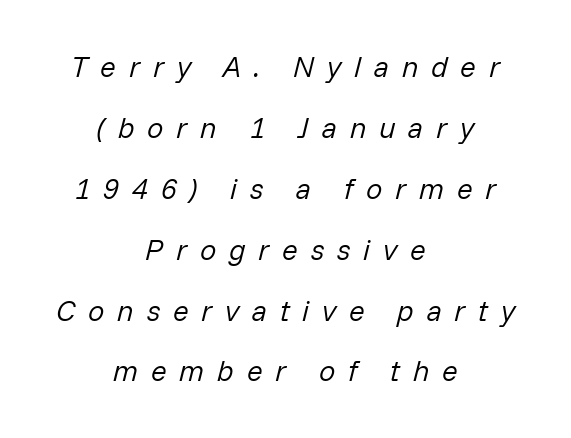
The image shows 29 px regular-weight type, italic (leaning right); set centered, loose line spacing (2.1x), unusually wide letter spacing (+0.44 em), not underlined; low stroke contrast and a medium x-height.
